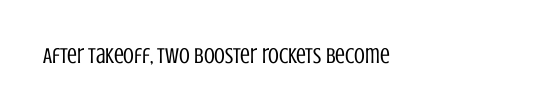
Q: Is the text bold? A: No.
Q: Is the text italic (slanted)? A: No, it is upright.
Q: Is the text underlined? A: No.
Q: Is the spacing between letters normal or unusually wide? A: Normal.
